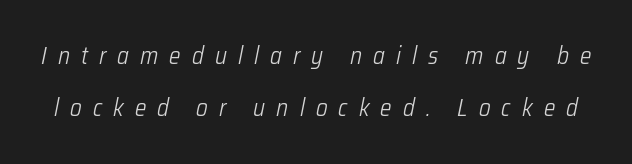
The image shows 24 px text type, italic (leaning right); set loose line spacing (2.17x), unusually wide letter spacing (+0.46 em), not underlined.
